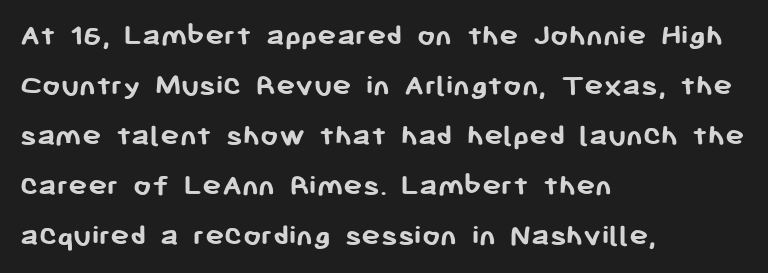
The image shows 32 px semibold sans-serif type, upright; set left-aligned, normal line spacing (1.56x), normal letter spacing, not underlined; low stroke contrast and a medium x-height.
